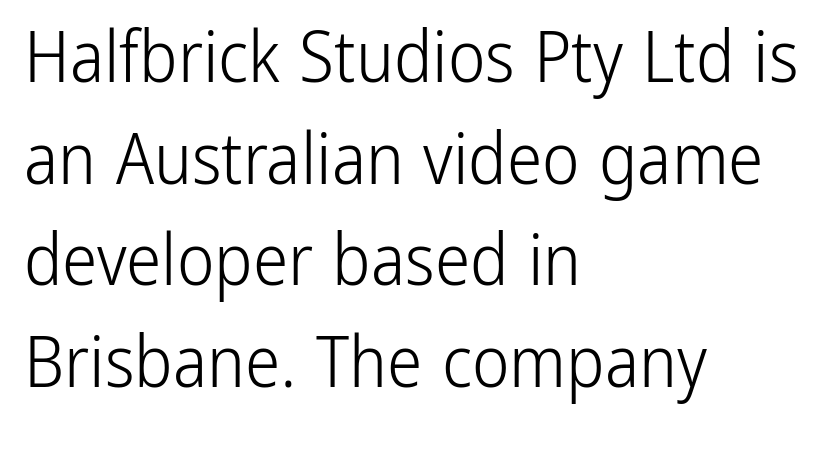
The rendering uses a moderate line-height, typical for paragraphs. The horizontal fit of the characters is conventional and even. The typeface has the unassuming heft of standard copy or less. The letters advance in unequal steps, a hallmark of proportional type. The baseline area is clear.
